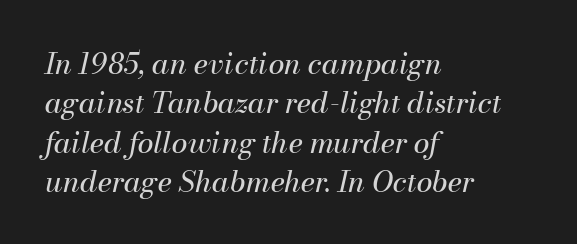
Q: Is the text bold? A: No.
Q: Is the text italic (slanted)? A: Yes, it leans right by about 13 degrees.
Q: Is the text underlined? A: No.
Q: How is the paragraph aligned? A: Left-aligned.
Q: Is the spacing between letters normal or unusually wide? A: Normal.
Q: Is the spacing between lines tight, normal or loose? A: Normal.
Q: Width (condensed, normal, or wide)? A: Normal.
Q: Stroke contrast? A: Medium.
Q: x-height? A: Small.
Q: Monospaced? A: No.
